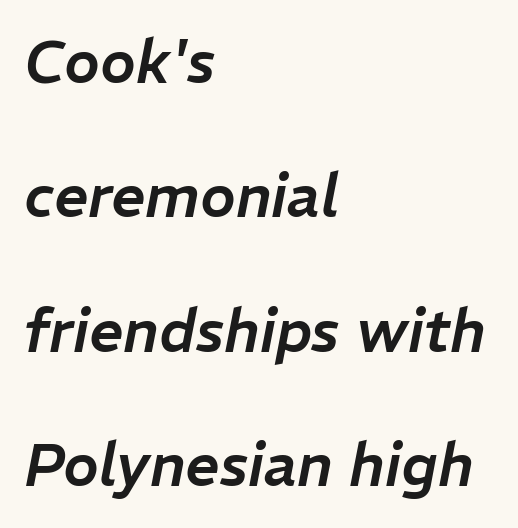
The image shows 60 px text type, italic (leaning right); set left-aligned, loose line spacing (2.24x), normal letter spacing, not underlined; low stroke contrast and a medium x-height.
